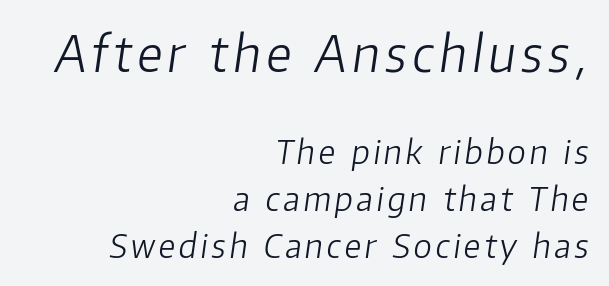
{"italic": "yes", "lean": "right", "slant_degrees": 8, "bold": "no", "weight": "light", "width": "normal", "stroke_contrast": "low", "x_height": "medium", "monospaced": "no", "underline": "no", "align": "right", "line_spacing": "normal", "line_spacing_ratio": 1.41, "larger_block": "first", "size_ratio": 1.52, "glyph_px": 50}
